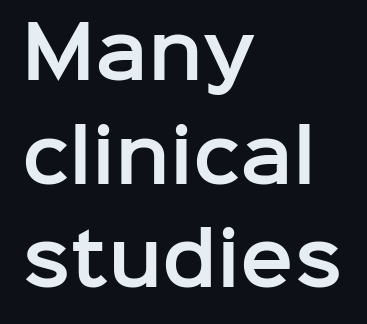
The image shows 71 px sans-serif type, upright; set left-aligned, normal line spacing (1.46x), normal letter spacing, not underlined; low stroke contrast and a medium x-height.
